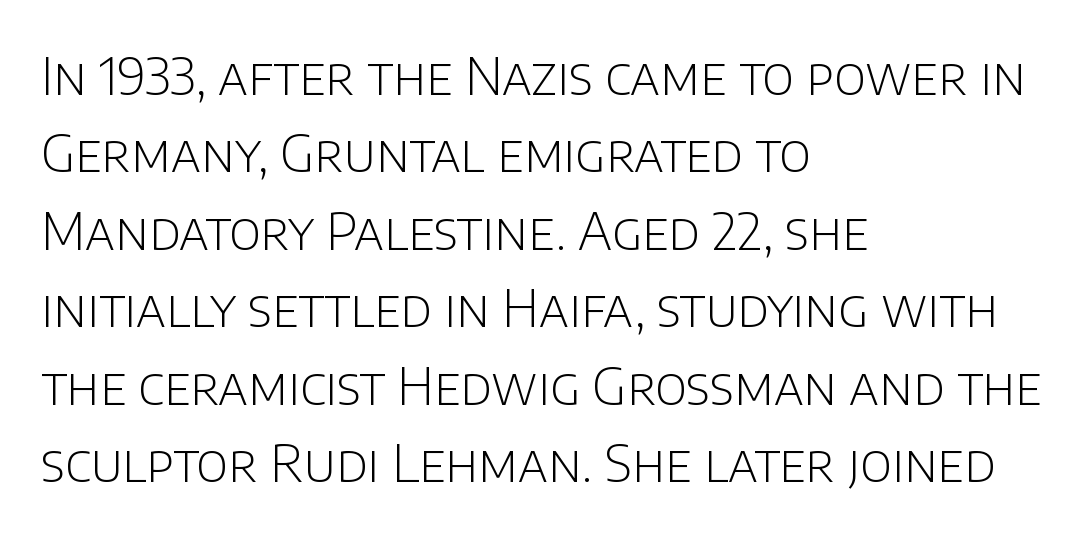
The image shows 52 px light sans-serif type, upright; set left-aligned, normal line spacing (1.49x), normal letter spacing, not underlined; low stroke contrast and a large x-height.
